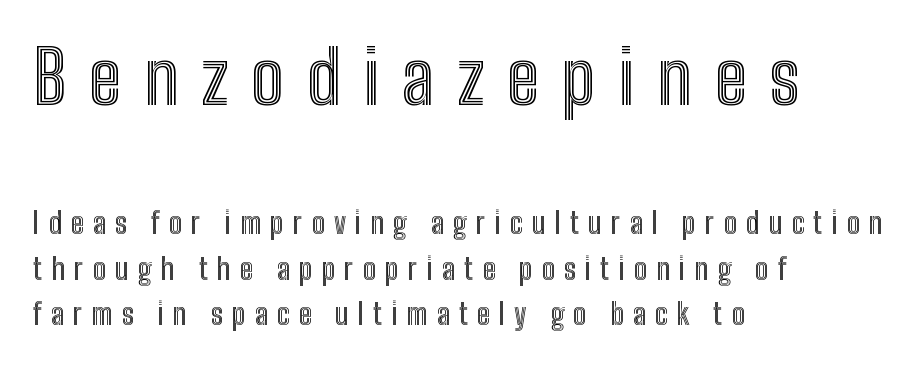
Is there much room between lines? A standard amount, neither cramped nor airy. Two sizes are in play, and the larger belongs to the first block. Spacing verdict: proportional, widths tailored to each character. The gap between lines stays unmarked. Tracking here is generous; glyphs stand well apart from one another. Line starts are locked; line ends wander.
